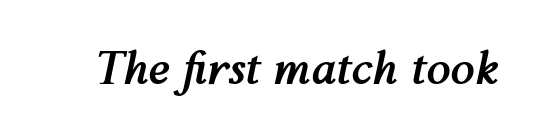
Q: Is the text bold? A: Yes.
Q: Is the text italic (slanted)? A: Yes, it leans right by about 12 degrees.
Q: Is the text underlined? A: No.
Q: Is the spacing between letters normal or unusually wide? A: Normal.
Q: Width (condensed, normal, or wide)? A: Normal.
Q: Stroke contrast? A: Medium.
Q: x-height? A: Medium.
Q: Monospaced? A: No.
